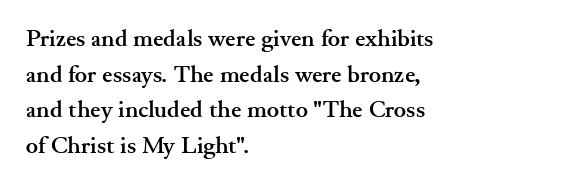
{"italic": "no", "bold": "yes", "underline": "no", "align": "left", "line_spacing": "normal", "line_spacing_ratio": 1.55, "letter_spacing": "normal", "letter_spacing_em": 0.0, "glyph_px": 23}
